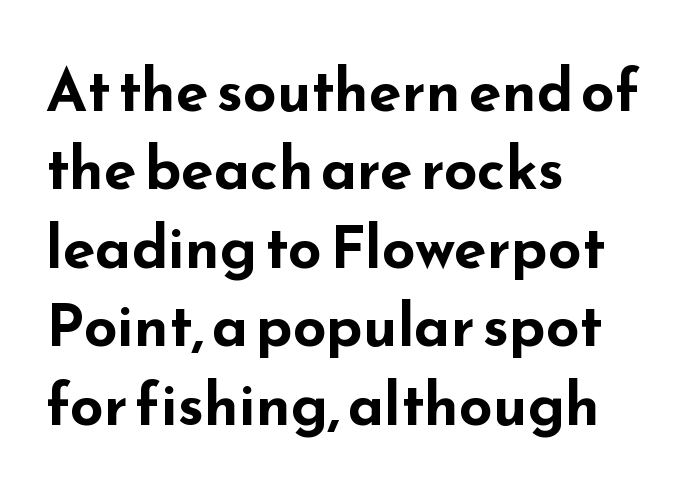
Words float on clear page, feet unadorned. You could call the tracking neutral — neither tight nor loose. This sample uses an upright cut, with every glyph sitting square on the baseline. Horizontal bands of white between lines are of average thickness. These lines are set flush left with a ragged right edge.
